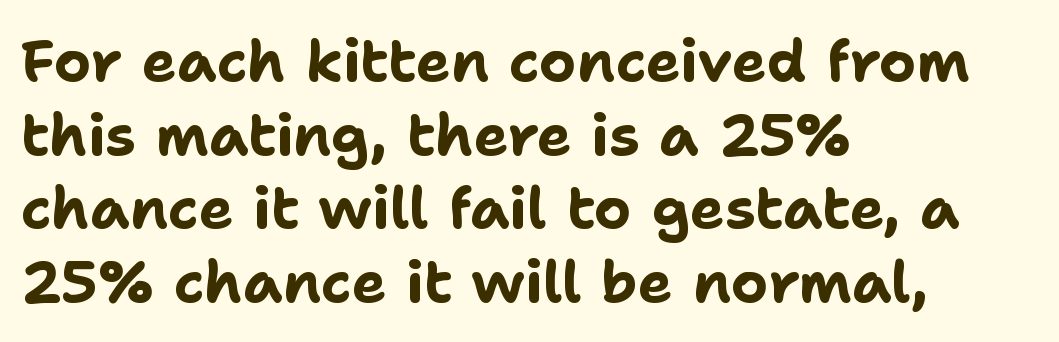
{"serif": "no", "italic": "no", "bold": "yes", "weight": "bold", "width": "normal", "stroke_contrast": "low", "x_height": "medium", "monospaced": "no", "underline": "no", "align": "left", "line_spacing": "normal", "line_spacing_ratio": 1.27, "letter_spacing": "normal", "letter_spacing_em": 0.0, "glyph_px": 58}
